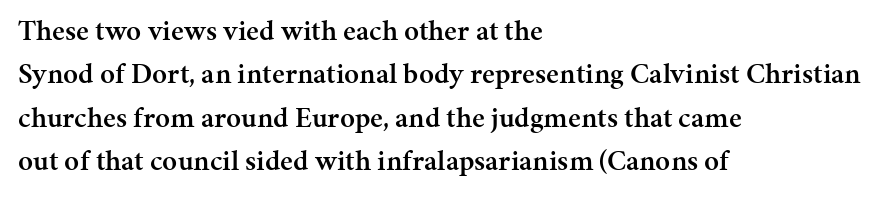
{"serif": "yes", "italic": "no", "bold": "semi", "weight": "semibold", "width": "normal", "stroke_contrast": "medium", "x_height": "medium", "monospaced": "no", "underline": "no", "align": "left", "line_spacing": "normal", "line_spacing_ratio": 1.5, "letter_spacing": "normal", "letter_spacing_em": 0.0, "glyph_px": 29}
